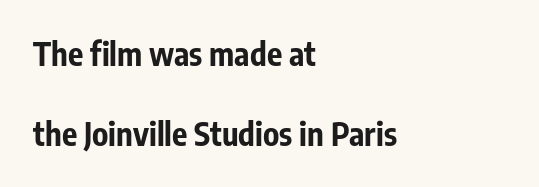
Q: Is the text bold? A: Yes.
Q: Is the text italic (slanted)? A: No, it is upright.
Q: Is the typeface a serif or a sans-serif typeface? A: Sans-serif.
Q: Is the text underlined? A: No.
Q: How is the paragraph aligned? A: Left-aligned.
Q: Is the spacing between letters normal or unusually wide? A: Normal.
Q: Is the spacing between lines tight, normal or loose? A: Loose.
Q: Width (condensed, normal, or wide)? A: Condensed.
Q: Stroke contrast? A: Low.
Q: x-height? A: Medium.
Q: Monospaced? A: No.
